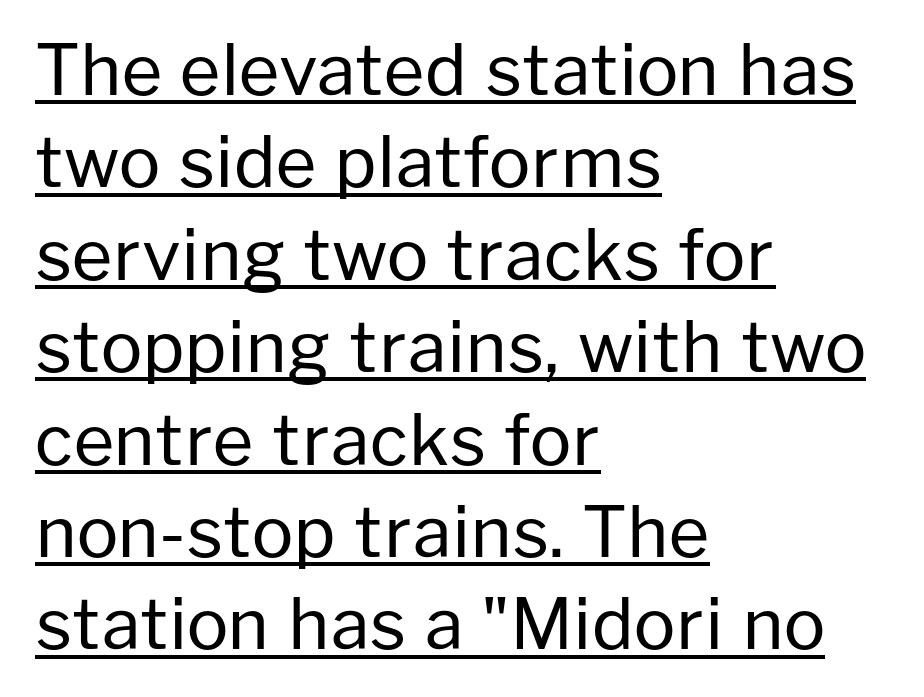
This reads as an unemphasized weight, regular at the heaviest. This rendering features underlined lettering. The glyphs in this specimen are sans serif. The type sits square on the baseline with zero lean. Notice how the passage keeps a crisp vertical edge on the left only. You could not count columns in this text — the font is proportionally spaced.
